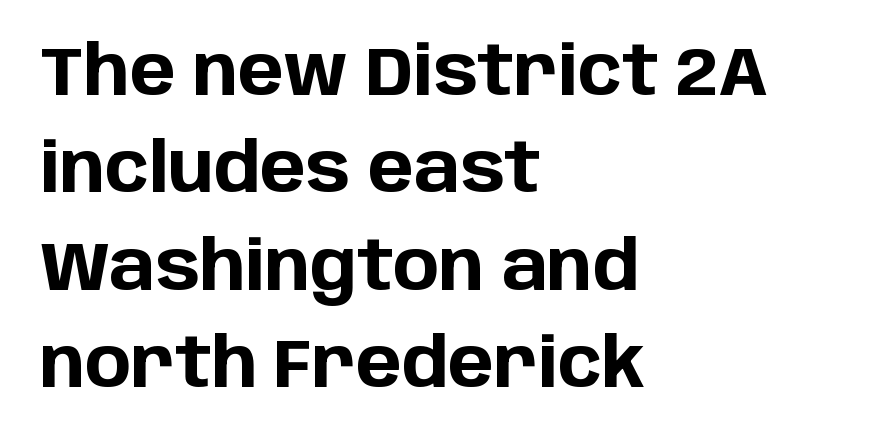
Normally led — the rows are evenly, conventionally spaced. Lines of text with bare space underneath. The text block is weighted toward the left margin, trailing off unevenly rightward. Varying glyph widths throughout — classic text-font behaviour.
